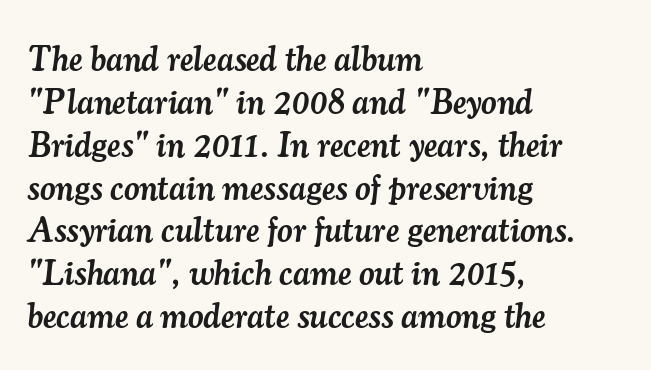
{"serif": "yes", "italic": "yes", "lean": "right", "slant_degrees": 7, "bold": "semi", "weight": "semibold", "width": "normal", "stroke_contrast": "medium", "x_height": "small", "monospaced": "no", "underline": "no", "align": "left", "line_spacing": "normal", "line_spacing_ratio": 1.26, "letter_spacing": "normal", "letter_spacing_em": 0.0, "glyph_px": 34}
